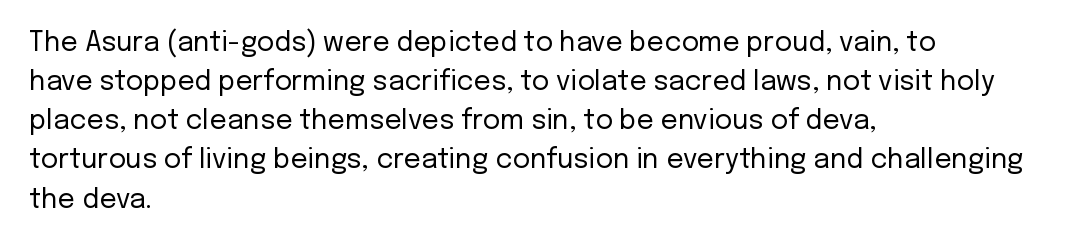
Default kerning and tracking; the words read as compact shapes. No heavy texture on the line: the type isn't bold. A roman cut, with each character standing at attention. Notice how the passage keeps a crisp vertical edge on the left only. Bare-footed words on every line.
